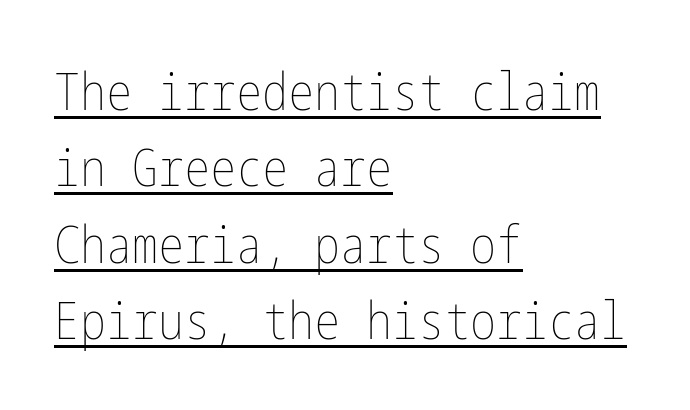
Posture: upright roman. The compositor pushed each line to the left boundary. A quiet, ordinary-to-light weight characterises the typeface. Here the glyphs are tracked normally, forming tight word shapes.
